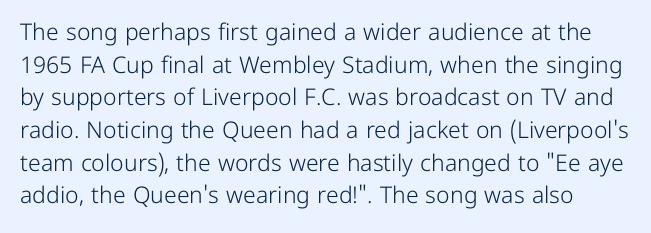
This reads as an unemphasized weight, regular at the heaviest. Honestly, there is no underline to notice here at all. The type is set solid horizontally, with unmodified tracking. If you measured baseline to baseline, you'd find a middling distance.
